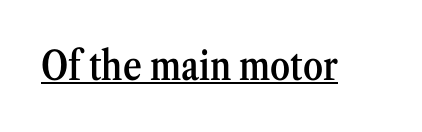
The image shows 40 px semibold, condensed serif type, upright; set normal letter spacing, underlined; medium stroke contrast and a medium x-height.
